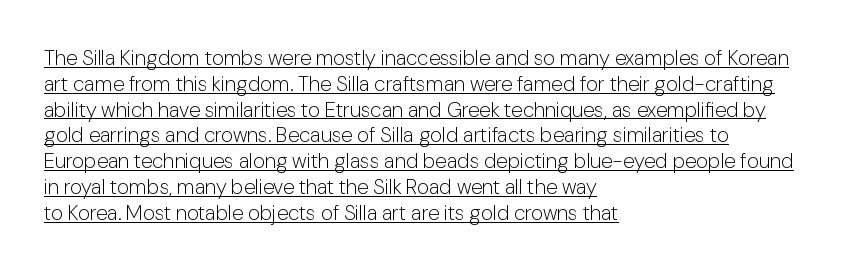
Q: Is the text bold? A: No.
Q: Is the text italic (slanted)? A: No, it is upright.
Q: Is the text underlined? A: Yes.
Q: How is the paragraph aligned? A: Left-aligned.
Q: Is the spacing between letters normal or unusually wide? A: Normal.
